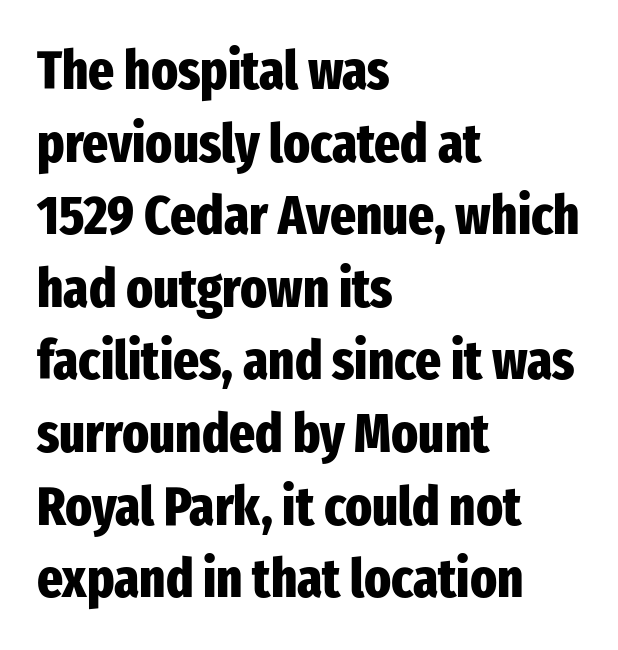
{"serif": "no", "italic": "no", "bold": "yes", "weight": "heavy", "width": "condensed", "stroke_contrast": "low", "x_height": "medium", "monospaced": "no", "underline": "no", "align": "left", "line_spacing": "normal", "line_spacing_ratio": 1.32, "letter_spacing": "normal", "letter_spacing_em": 0.0, "glyph_px": 55}
